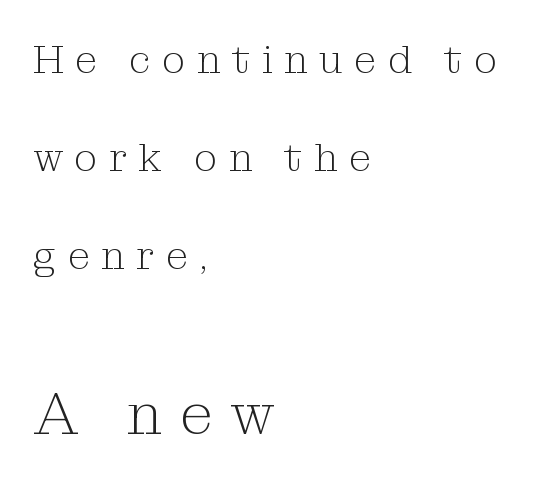
A quiet, ordinary-to-light weight characterises the typeface. Plain, unruled lines of type. Compared with a centered layout, this one pins lines to the left instead. Two sizes are in play, and the larger belongs to the second block. Every stem runs plumb, perpendicular to the baseline.
